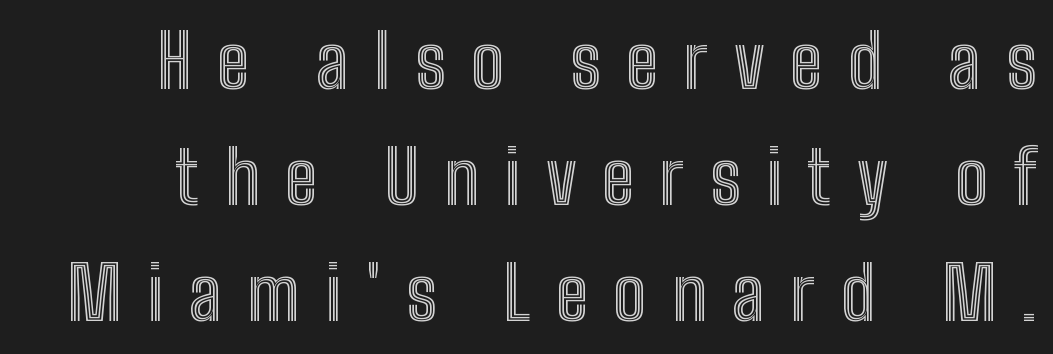
{"italic": "no", "width": "condensed", "x_height": "medium", "monospaced": "no", "underline": "no", "line_spacing": "normal", "line_spacing_ratio": 1.57, "letter_spacing": "wide", "letter_spacing_em": 0.34, "glyph_px": 74}
